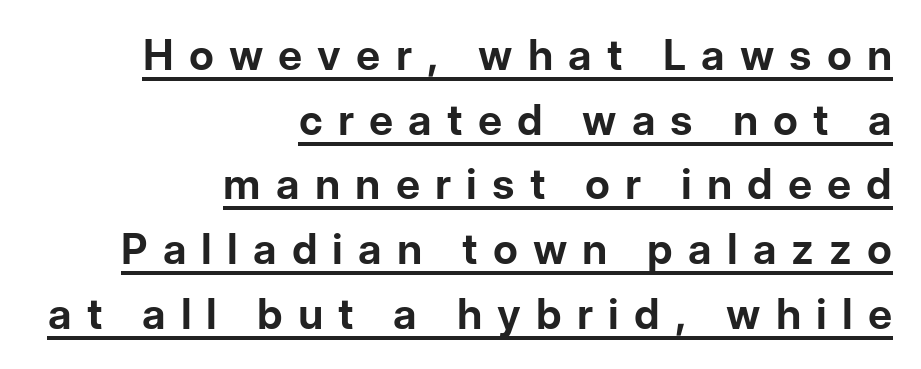
Q: Is the text bold? A: Yes.
Q: Is the text italic (slanted)? A: No, it is upright.
Q: Is the typeface a serif or a sans-serif typeface? A: Sans-serif.
Q: Is the text underlined? A: Yes.
Q: How is the paragraph aligned? A: Right-aligned.
Q: Is the spacing between letters normal or unusually wide? A: Unusually wide.
Q: Is the spacing between lines tight, normal or loose? A: Normal.
Q: Width (condensed, normal, or wide)? A: Normal.
Q: Stroke contrast? A: Low.
Q: x-height? A: Medium.
Q: Monospaced? A: No.
